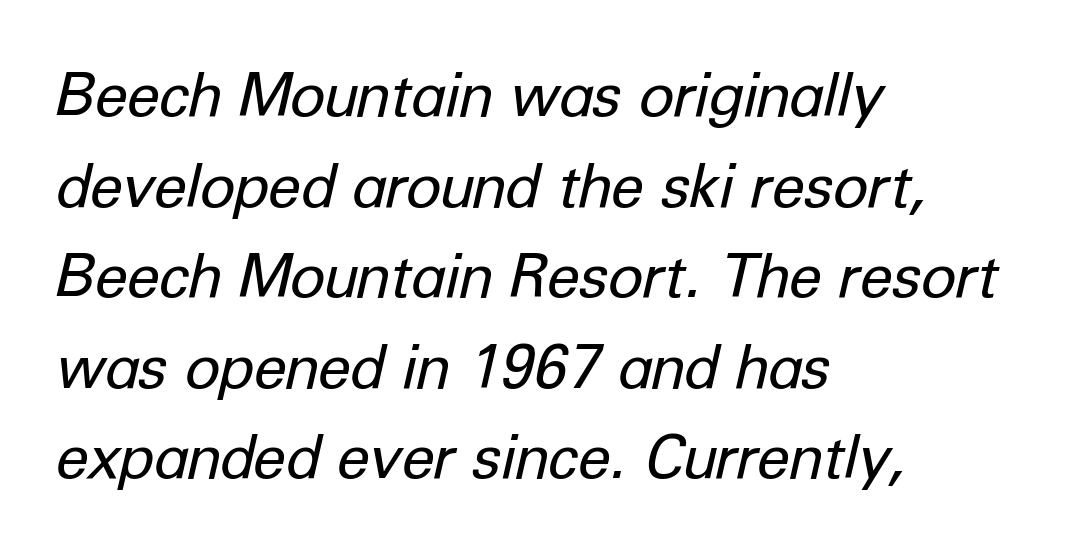
The image shows 60 px regular-weight type, italic (leaning right); set left-aligned, normal line spacing (1.51x), normal letter spacing, not underlined; low stroke contrast and a medium x-height.
